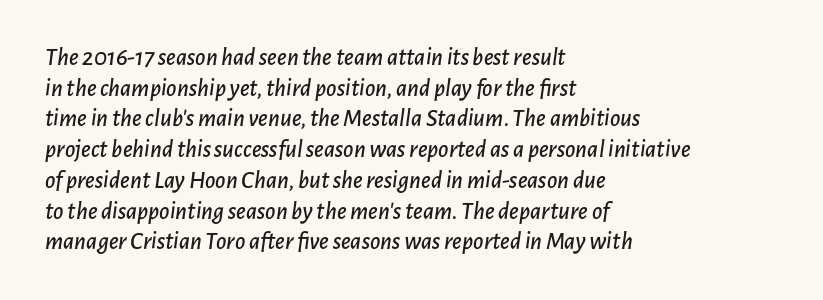
Q: Is the text italic (slanted)? A: Yes, it leans right by about 7 degrees.
Q: Is the text underlined? A: No.
Q: How is the paragraph aligned? A: Left-aligned.
Q: Is the spacing between letters normal or unusually wide? A: Normal.
